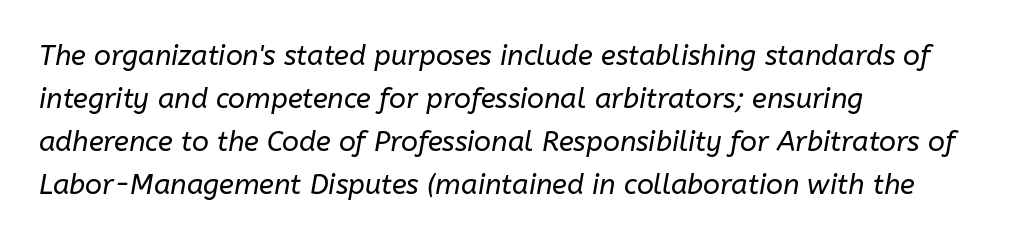
Q: Is the text bold? A: No.
Q: Is the text italic (slanted)? A: Yes, it leans right by about 10 degrees.
Q: Is the text underlined? A: No.
Q: How is the paragraph aligned? A: Left-aligned.
Q: Is the spacing between letters normal or unusually wide? A: Normal.
Q: Is the spacing between lines tight, normal or loose? A: Normal.
Q: Width (condensed, normal, or wide)? A: Normal.
Q: Stroke contrast? A: Low.
Q: x-height? A: Medium.
Q: Monospaced? A: No.
